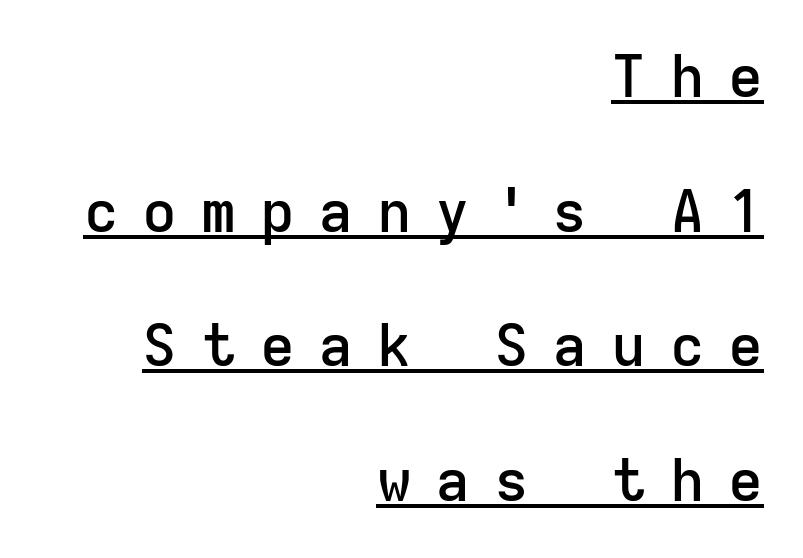
A typesetter would mark this as roman, not italic. The letters march in equal steps, a hallmark of fixed-pitch type. Students, observe the line beneath the letters — that is underlining. Successive baselines arrive slowly, with a big drop between each.
